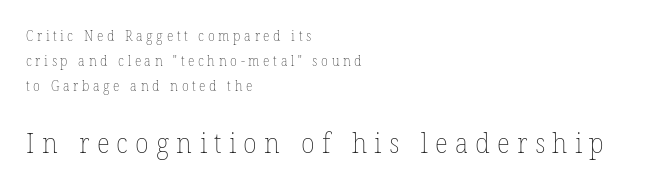
Q: Is the text bold? A: No.
Q: Is the text italic (slanted)? A: No, it is upright.
Q: Is the text underlined? A: No.
Q: How is the paragraph aligned? A: Left-aligned.
Q: Is the spacing between letters normal or unusually wide? A: Unusually wide.
Q: Which block of text is set in a larger size, the first (top) or the second (bottom)? A: The second (bottom) one.
Q: Width (condensed, normal, or wide)? A: Normal.
Q: Stroke contrast? A: Low.
Q: x-height? A: Medium.
Q: Monospaced? A: No.
